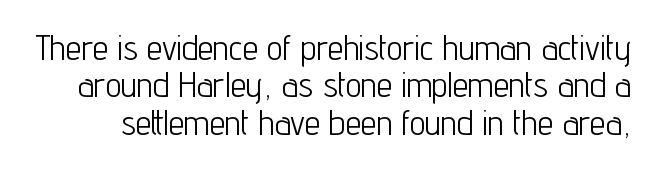
Nope, not italic — everything's standing straight. No letter is thick-stroked: the sample isn't bold. You could call the tracking neutral — neither tight nor loose. Unmarked baselines from the first word to the last.
